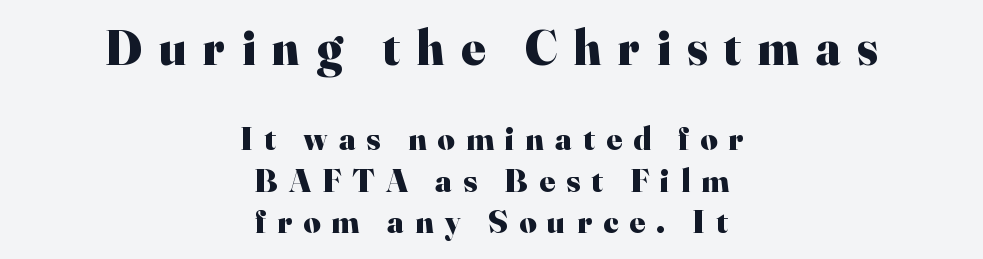
Summary of weight: heavy, a full bold. Type size steps down from the first block to the second. Look at the tracking — it's clearly loosened, letters drifting apart. Check where the strokes stop: tiny serifs finish them off.
